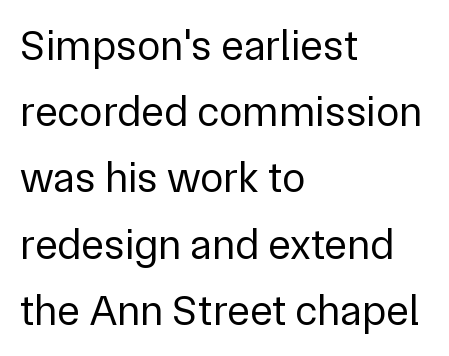
{"serif": "no", "italic": "no", "bold": "no", "weight": "regular", "width": "normal", "stroke_contrast": "low", "x_height": "medium", "monospaced": "no", "underline": "no", "align": "left", "line_spacing": "normal", "line_spacing_ratio": 1.54, "letter_spacing": "normal", "letter_spacing_em": 0.0, "glyph_px": 43}
